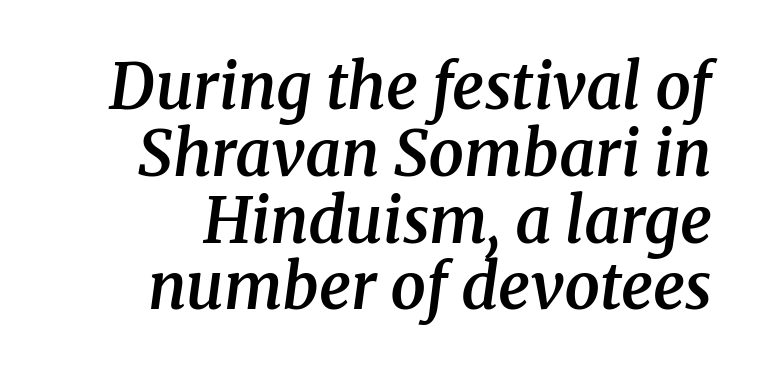
Q: Is the text bold? A: Semi-bold.
Q: Is the text italic (slanted)? A: Yes, it leans right by about 8 degrees.
Q: Is the typeface a serif or a sans-serif typeface? A: Serif.
Q: Is the text underlined? A: No.
Q: How is the paragraph aligned? A: Right-aligned.
Q: Is the spacing between letters normal or unusually wide? A: Normal.
Q: Is the spacing between lines tight, normal or loose? A: Tight.
Q: Width (condensed, normal, or wide)? A: Normal.
Q: Stroke contrast? A: Medium.
Q: x-height? A: Medium.
Q: Monospaced? A: No.
